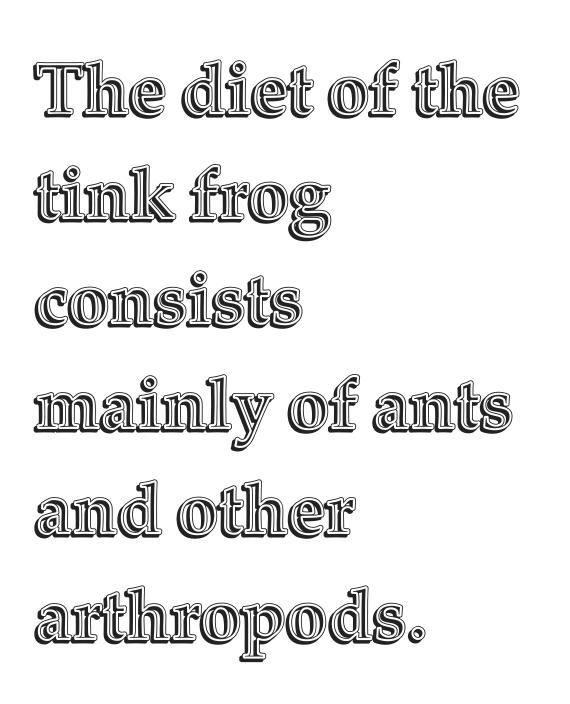
The image shows 72 px text type, upright; set left-aligned, normal line spacing (1.46x), normal letter spacing, not underlined; a medium x-height.
